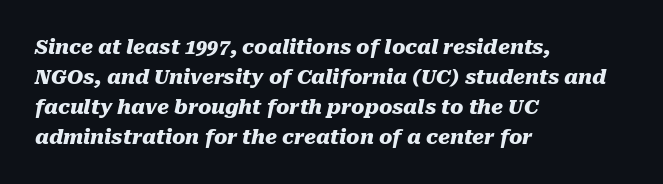
The lines in this sample share a left origin and differ only in where they stop. A typesetter would call this zero additional tracking. You can tell it's italic because the verticals aren't actually vertical. Clear beneath every line of the passage. Heft: maximum for text — a bold. The designer left line spacing at the default.
